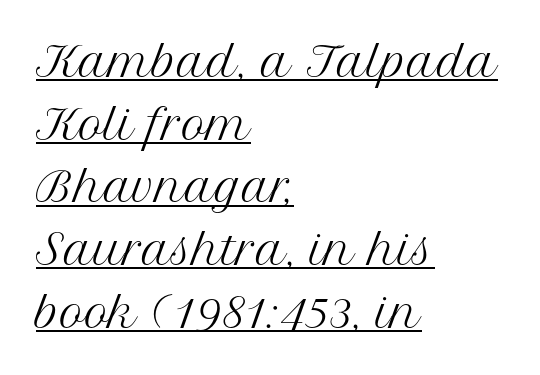
You could call the tracking neutral — neither tight nor loose. The passage shown is typed in a proportional face where columns would drift. Leftover space on each line is placed entirely after the last word. Caption: face not bold, strokes unweighted. The typeface chosen for these lines features serifs.
